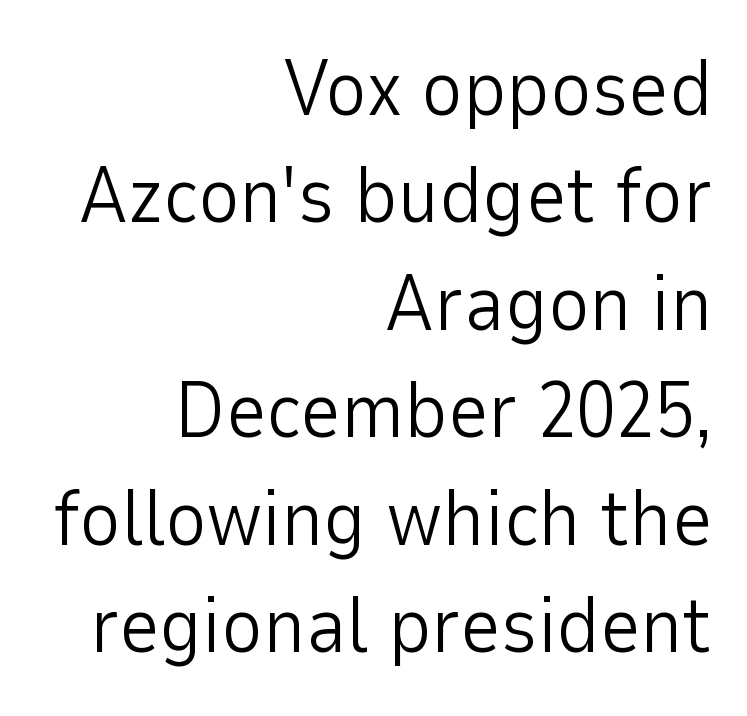
{"serif": "no", "italic": "no", "bold": "no", "weight": "light", "width": "normal", "stroke_contrast": "low", "x_height": "medium", "monospaced": "no", "underline": "no", "align": "right", "line_spacing": "normal", "line_spacing_ratio": 1.36, "letter_spacing": "normal", "letter_spacing_em": 0.0, "glyph_px": 79}
